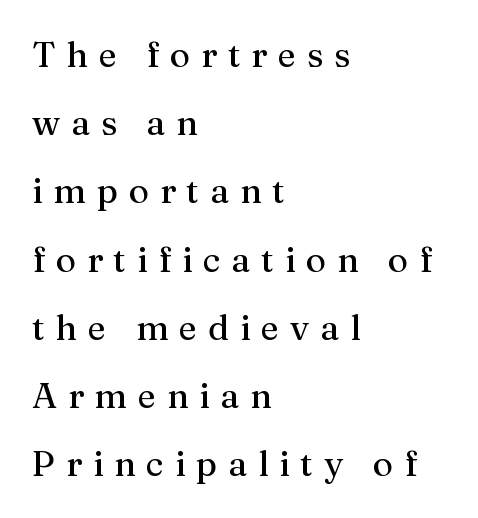
Q: Is the text italic (slanted)? A: No, it is upright.
Q: Is the typeface a serif or a sans-serif typeface? A: Serif.
Q: Is the text underlined? A: No.
Q: How is the paragraph aligned? A: Left-aligned.
Q: Is the spacing between letters normal or unusually wide? A: Unusually wide.
Q: Is the spacing between lines tight, normal or loose? A: Loose.
Q: Width (condensed, normal, or wide)? A: Normal.
Q: Stroke contrast? A: Medium.
Q: x-height? A: Medium.
Q: Monospaced? A: No.
